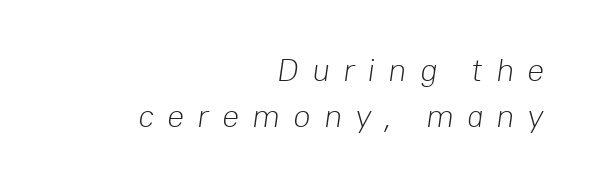
The image shows 32 px light type, italic (leaning right); set right-aligned, normal line spacing (1.43x), unusually wide letter spacing (+0.4 em), not underlined; low stroke contrast and a medium x-height.
